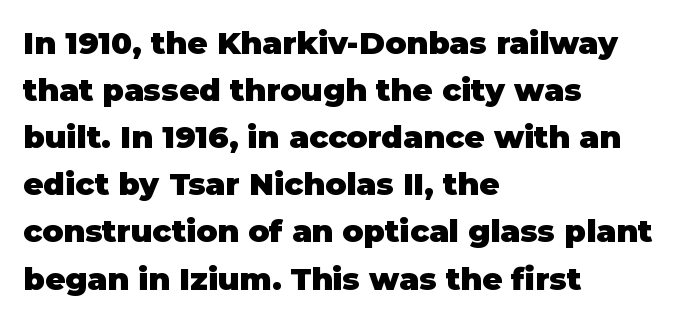
{"serif": "no", "italic": "no", "bold": "yes", "weight": "heavy", "width": "normal", "stroke_contrast": "low", "x_height": "large", "monospaced": "no", "underline": "no", "align": "left", "line_spacing": "normal", "line_spacing_ratio": 1.52, "letter_spacing": "normal", "letter_spacing_em": 0.0, "glyph_px": 31}
